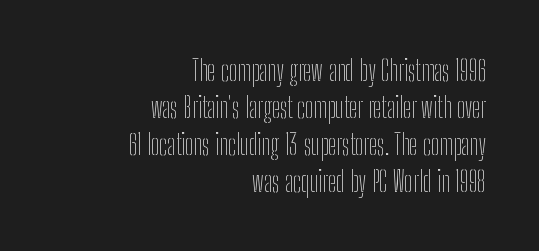
{"serif": "no", "italic": "no", "bold": "no", "weight": "thin", "width": "condensed", "stroke_contrast": "low", "x_height": "medium", "monospaced": "no", "underline": "no", "align": "right", "line_spacing": "normal", "line_spacing_ratio": 1.32, "letter_spacing": "normal", "letter_spacing_em": 0.0, "glyph_px": 28}
